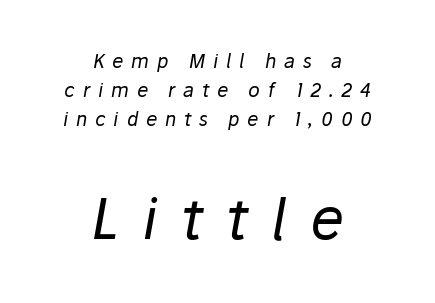
{"italic": "yes", "lean": "right", "slant_degrees": 10, "bold": "no", "weight": "regular", "width": "normal", "stroke_contrast": "low", "x_height": "medium", "monospaced": "no", "underline": "no", "align": "center", "line_spacing": "normal", "line_spacing_ratio": 1.53, "letter_spacing": "wide", "letter_spacing_em": 0.41, "larger_block": "second", "size_ratio": 3.0, "glyph_px": 57}
